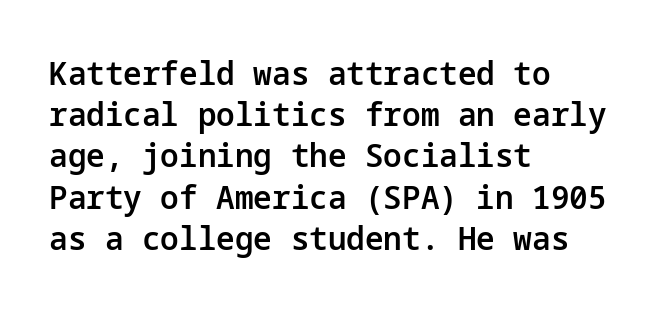
{"serif": "no", "italic": "no", "bold": "semi", "weight": "semibold", "width": "normal", "stroke_contrast": "low", "x_height": "medium", "underline": "no", "align": "left", "line_spacing": "normal", "line_spacing_ratio": 1.25, "letter_spacing": "normal", "letter_spacing_em": 0.0, "glyph_px": 33}
